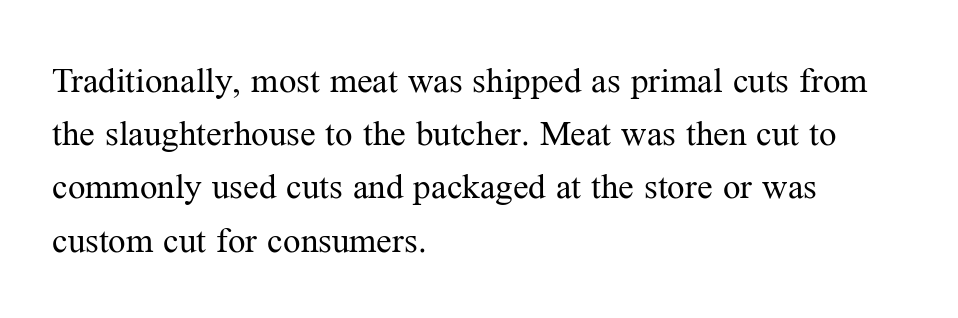
{"serif": "yes", "italic": "no", "bold": "no", "weight": "regular", "width": "normal", "stroke_contrast": "medium", "x_height": "medium", "monospaced": "no", "underline": "no", "align": "left", "line_spacing": "normal", "line_spacing_ratio": 1.52, "letter_spacing": "normal", "letter_spacing_em": 0.0, "glyph_px": 35}
